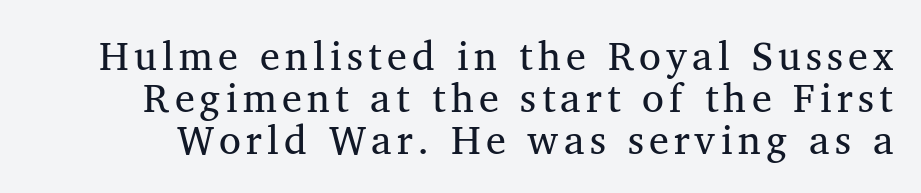
Q: Is the text bold? A: No.
Q: Is the text italic (slanted)? A: No, it is upright.
Q: Is the typeface a serif or a sans-serif typeface? A: Serif.
Q: Is the text underlined? A: No.
Q: Is the spacing between lines tight, normal or loose? A: Tight.
Q: Width (condensed, normal, or wide)? A: Normal.
Q: Stroke contrast? A: Medium.
Q: x-height? A: Medium.
Q: Monospaced? A: No.
